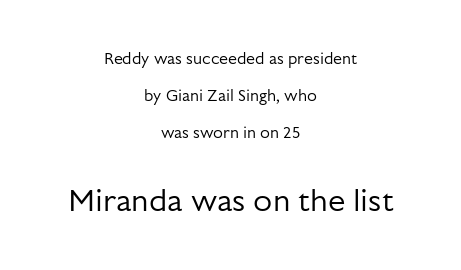
{"serif": "no", "italic": "no", "bold": "no", "weight": "regular", "width": "normal", "stroke_contrast": "low", "x_height": "medium", "monospaced": "no", "underline": "no", "align": "center", "line_spacing": "loose", "line_spacing_ratio": 2.31, "letter_spacing": "normal", "letter_spacing_em": 0.0, "larger_block": "second", "size_ratio": 1.94, "glyph_px": 31}
